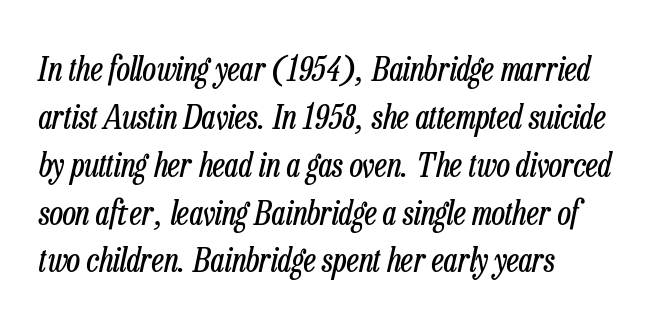
{"italic": "yes", "lean": "right", "slant_degrees": 13, "bold": "no", "weight": "regular", "width": "condensed", "stroke_contrast": "low", "x_height": "medium", "monospaced": "no", "underline": "no", "align": "left", "line_spacing": "normal", "line_spacing_ratio": 1.45, "letter_spacing": "normal", "letter_spacing_em": 0.0, "glyph_px": 33}
